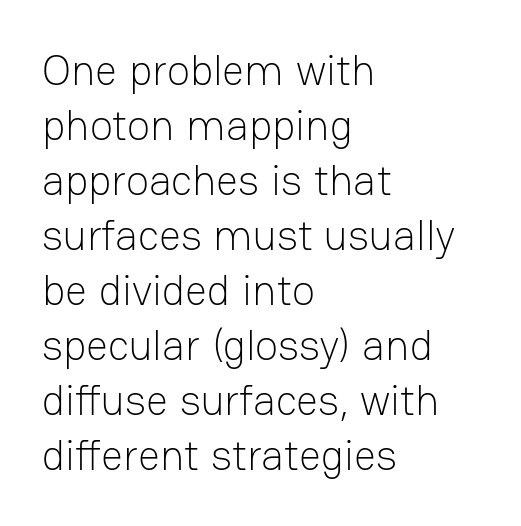
Q: Is the text bold? A: No.
Q: Is the text italic (slanted)? A: No, it is upright.
Q: Is the typeface a serif or a sans-serif typeface? A: Sans-serif.
Q: Is the text underlined? A: No.
Q: How is the paragraph aligned? A: Left-aligned.
Q: Is the spacing between letters normal or unusually wide? A: Normal.
Q: Is the spacing between lines tight, normal or loose? A: Normal.
Q: Width (condensed, normal, or wide)? A: Normal.
Q: Stroke contrast? A: Low.
Q: x-height? A: Medium.
Q: Monospaced? A: No.
